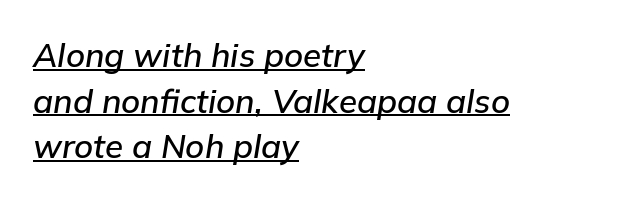
Slanted lettering throughout. Typeset ragged right — the left edge is the straight one. Inter-character spacing is left at the font's built-in metrics. Is there an underline? Yes — a line sits under the letters. Note the varied advance widths — an 'i' is clearly narrower than an 'm'.
